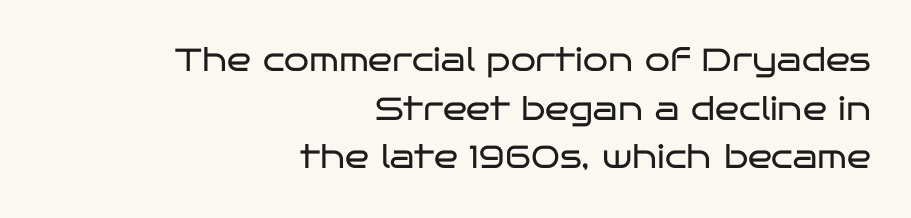
{"serif": "no", "italic": "no", "bold": "no", "weight": "regular", "width": "wide", "stroke_contrast": "low", "x_height": "large", "monospaced": "no", "underline": "no", "align": "right", "line_spacing": "normal", "line_spacing_ratio": 1.52, "letter_spacing": "normal", "letter_spacing_em": 0.0, "glyph_px": 32}
